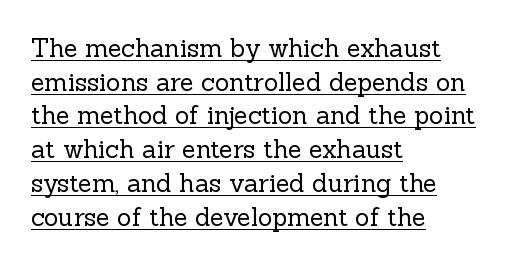
Q: Is the text bold? A: No.
Q: Is the text italic (slanted)? A: No, it is upright.
Q: Is the text underlined? A: Yes.
Q: How is the paragraph aligned? A: Left-aligned.
Q: Is the spacing between letters normal or unusually wide? A: Normal.
Q: Is the spacing between lines tight, normal or loose? A: Normal.
